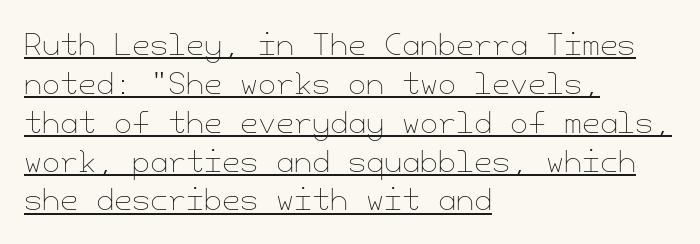
Honestly, the letter spacing is just normal — you wouldn't notice it. A baseline rule has been typeset under these characters. No letter is thick-stroked: the sample isn't bold. Leading: standard.
